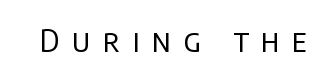
The image shows 31 px regular-weight sans-serif type, upright; set unusually wide letter spacing (+0.4 em), not underlined; low stroke contrast and a large x-height.
